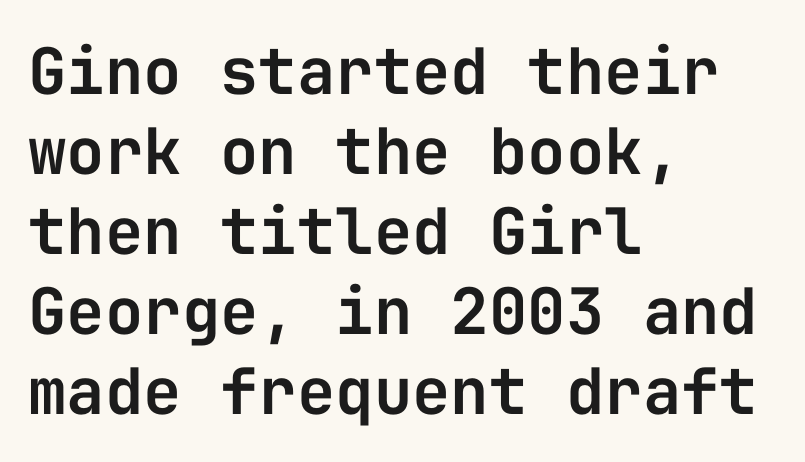
{"serif": "no", "italic": "no", "width": "normal", "stroke_contrast": "low", "x_height": "medium", "monospaced": "yes", "underline": "no", "align": "left", "line_spacing": "normal", "line_spacing_ratio": 1.25, "letter_spacing": "normal", "letter_spacing_em": 0.0, "glyph_px": 64}
